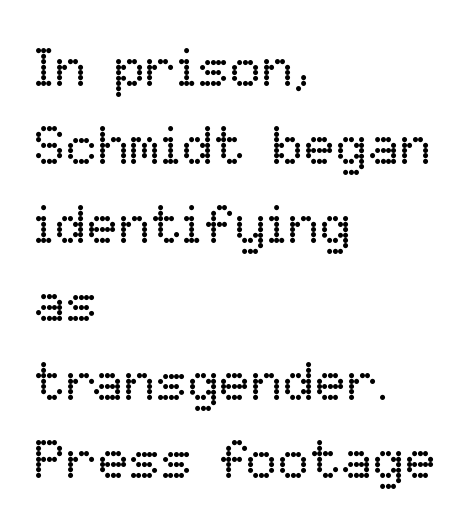
The passage shown is not underscored anywhere. Unlike italic type, these characters show no tilt at all. Does extra space separate the letters? No, they use regular spacing. Is this a heavy cut? Hardly; it is regular or lighter.
